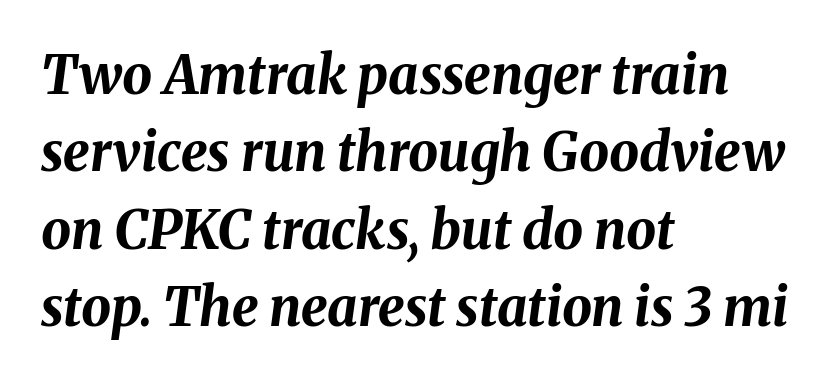
Vertically, the passage feels balanced, rows spaced as you'd expect. Notice how the stems are inclined rather than vertical — that's the hallmark of italics. This sample is left-justified, so line endings fall wherever the words run out. The rendering uses natural spacing where letterforms have individual widths. In terms of letterspacing, this is plain default setting.
